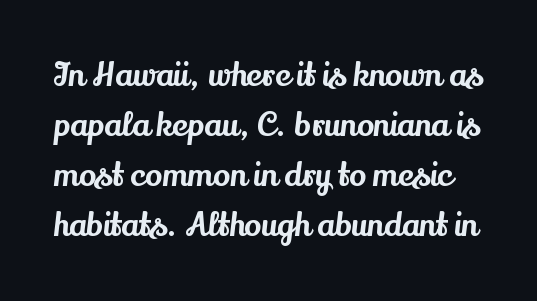
The image shows 32 px serif type; set normal line spacing (1.56x), normal letter spacing, not underlined; medium stroke contrast and a small x-height.
